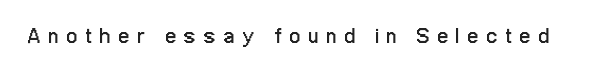
No heavy texture on the line: the type isn't bold. Bare-footed words on every line. The letters are spread apart with noticeably loose tracking. You can tell it's not italic because the verticals are truly vertical.
